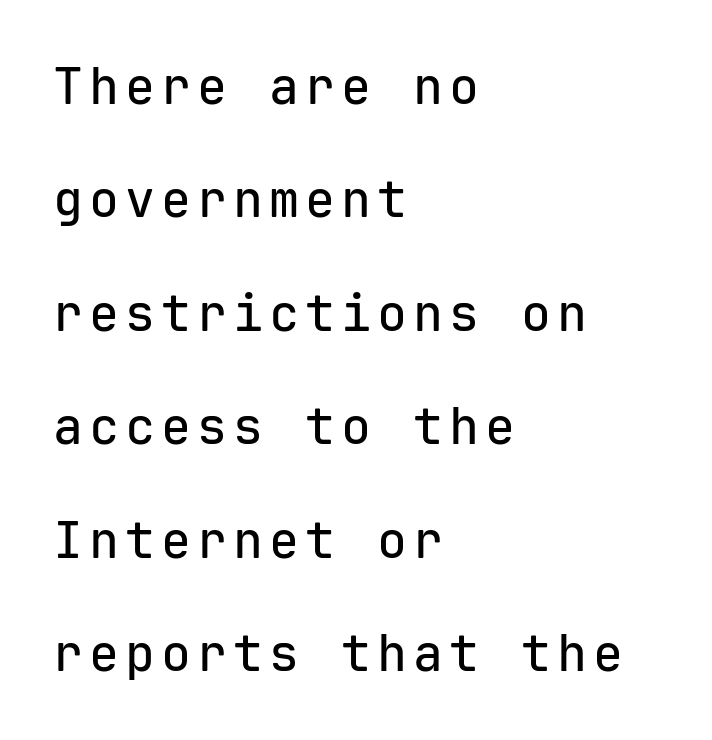
The image shows 50 px sans-serif type, upright, monospaced; set left-aligned, loose line spacing (2.27x), not underlined; low stroke contrast and a medium x-height.
